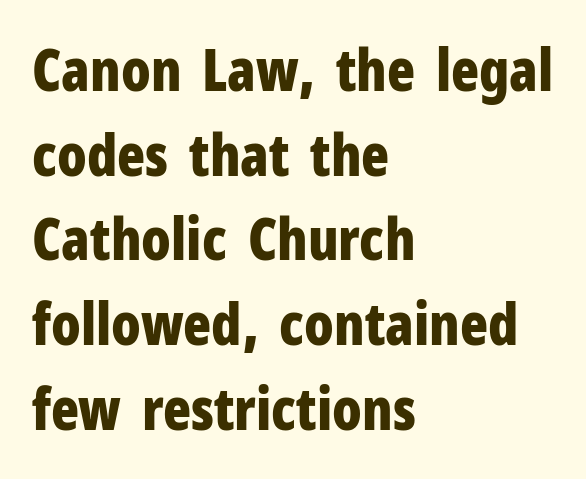
Type without underlining. The rendering uses a moderate line-height, typical for paragraphs. Here the designer chose a conventional face with non-uniform glyph widths. The ragged edge is on the right, which tells us the setting is flush left. The typeface chosen for these lines omits serifs. Each word holds together tightly as a unit, with standard inter-letter gaps.
